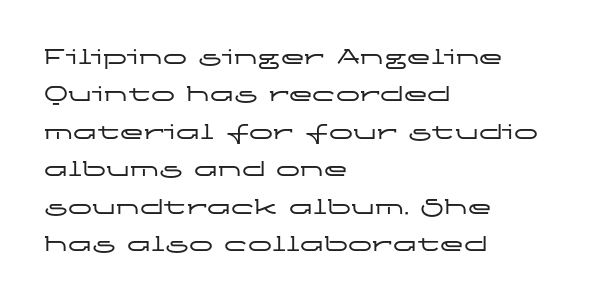
Quick note: interline space is typical. Ordinary non-slanted type is in use. The glyphs are unaccompanied by any horizontal stroke below them. The setting favours the left margin, as ordinary paragraphs usually do.
